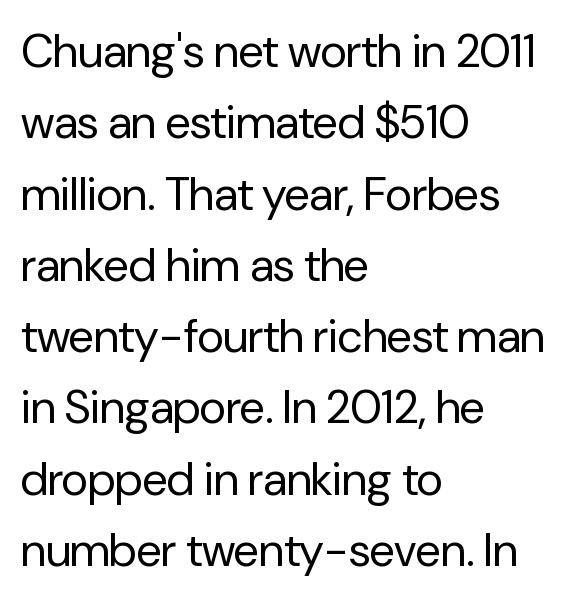
The image shows 46 px regular-weight sans-serif type, upright; set left-aligned, normal line spacing (1.55x), normal letter spacing, not underlined; low stroke contrast and a medium x-height.
